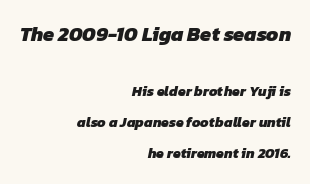
Q: Is the text bold? A: Yes.
Q: Is the text underlined? A: No.
Q: How is the paragraph aligned? A: Right-aligned.
Q: Is the spacing between letters normal or unusually wide? A: Normal.
Q: Is the spacing between lines tight, normal or loose? A: Loose.
Q: Which block of text is set in a larger size, the first (top) or the second (bottom)? A: The first (top) one.
